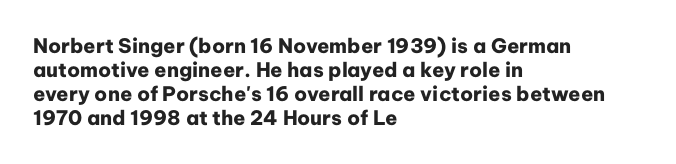
Q: Is the text bold? A: Yes.
Q: Is the text italic (slanted)? A: No, it is upright.
Q: Is the text underlined? A: No.
Q: How is the paragraph aligned? A: Left-aligned.
Q: Is the spacing between letters normal or unusually wide? A: Normal.
